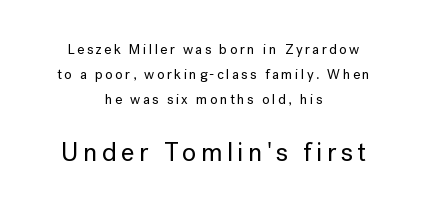
{"italic": "no", "underline": "no", "align": "center", "line_spacing_ratio": 1.77, "larger_block": "second", "size_ratio": 1.86, "glyph_px": 26}
